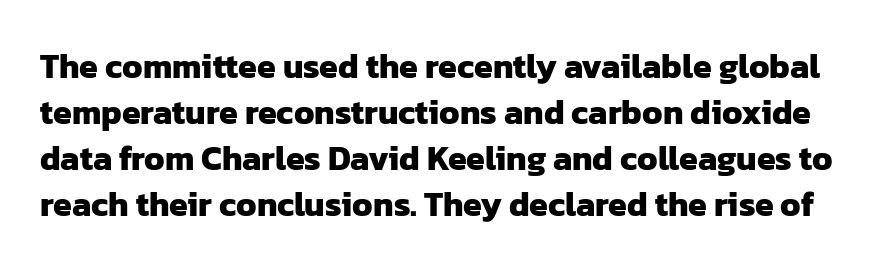
{"serif": "no", "bold": "yes", "weight": "heavy", "width": "normal", "stroke_contrast": "low", "x_height": "medium", "monospaced": "no", "underline": "no", "line_spacing": "normal", "line_spacing_ratio": 1.35, "letter_spacing": "normal", "letter_spacing_em": 0.0, "glyph_px": 34}
